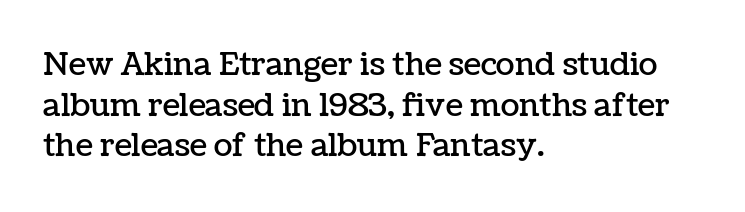
Q: Is the text italic (slanted)? A: No, it is upright.
Q: Is the text underlined? A: No.
Q: How is the paragraph aligned? A: Left-aligned.
Q: Is the spacing between letters normal or unusually wide? A: Normal.
Q: Is the spacing between lines tight, normal or loose? A: Normal.
Q: Width (condensed, normal, or wide)? A: Normal.
Q: Stroke contrast? A: Low.
Q: x-height? A: Medium.
Q: Monospaced? A: No.
